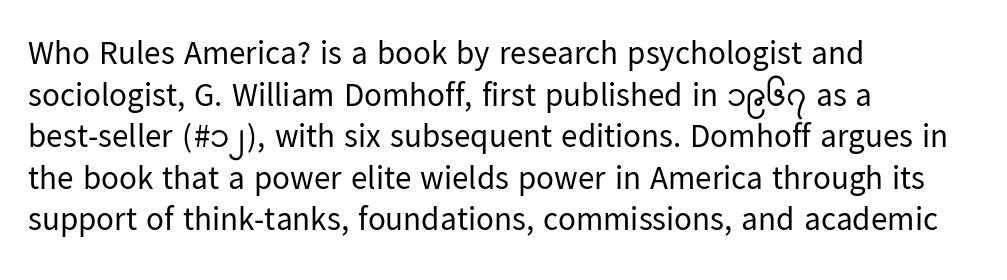
{"serif": "no", "italic": "no", "bold": "no", "weight": "regular", "width": "normal", "stroke_contrast": "low", "x_height": "medium", "monospaced": "no", "underline": "no", "align": "left", "line_spacing": "normal", "line_spacing_ratio": 1.26, "letter_spacing": "normal", "letter_spacing_em": 0.0, "glyph_px": 33}
